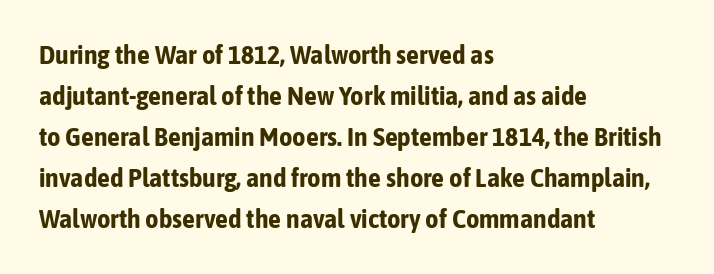
The image shows 26 px bold type, upright; set left-aligned, normal line spacing (1.58x), normal letter spacing, not underlined.
